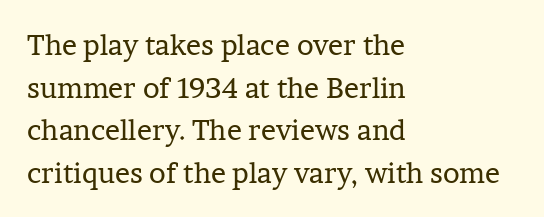
The image shows 28 px regular-weight serif type, upright; set left-aligned, normal line spacing (1.52x), normal letter spacing, not underlined; low stroke contrast and a medium x-height.
